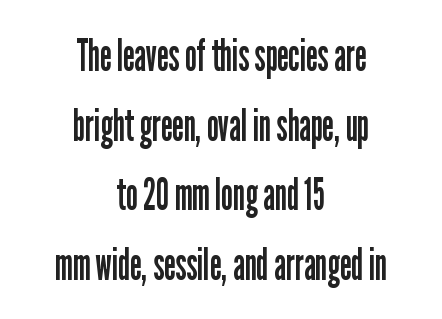
Q: Is the text bold? A: No.
Q: Is the text italic (slanted)? A: No, it is upright.
Q: Is the typeface a serif or a sans-serif typeface? A: Sans-serif.
Q: Is the text underlined? A: No.
Q: How is the paragraph aligned? A: Centered.
Q: Is the spacing between letters normal or unusually wide? A: Normal.
Q: Is the spacing between lines tight, normal or loose? A: Normal.
Q: Width (condensed, normal, or wide)? A: Condensed.
Q: Stroke contrast? A: Low.
Q: x-height? A: Medium.
Q: Monospaced? A: No.
